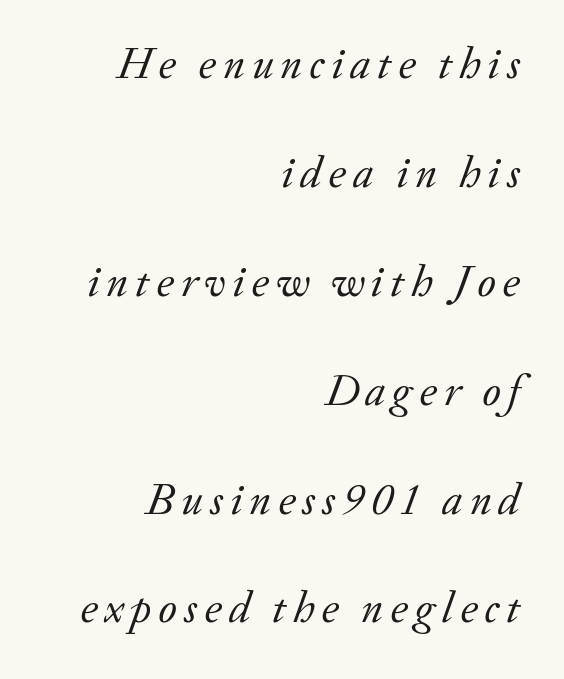
The image shows 45 px regular-weight serif type, italic (leaning right); set right-aligned, loose line spacing (2.42x), not underlined; low stroke contrast and a small x-height.
